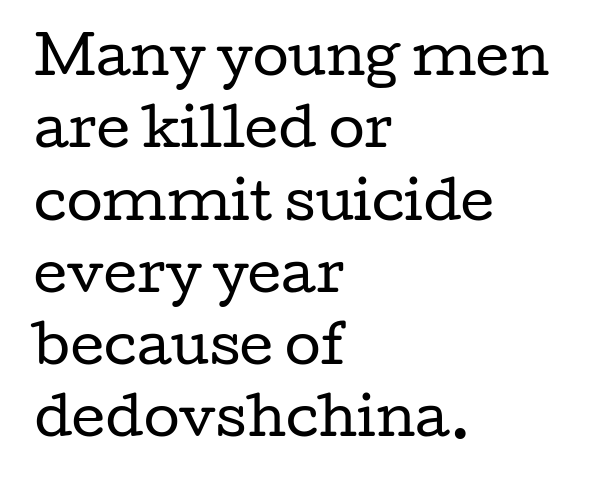
Every row of glyphs begins at an identical x-position on the left. Stem width sits at or under what a default text font uses. A typesetter would call this proportional, since set widths differ per character. These lines sit exactly where default settings would place them. Look at the bottom of the vertical strokes: they flare into serifs here. The glyphs are unaccompanied by any horizontal stroke below them.
